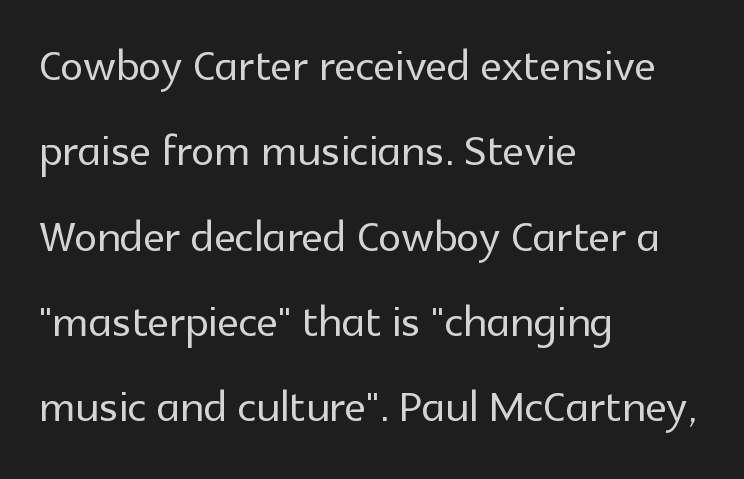
Q: Is the text italic (slanted)? A: No, it is upright.
Q: Is the typeface a serif or a sans-serif typeface? A: Sans-serif.
Q: Is the text underlined? A: No.
Q: How is the paragraph aligned? A: Left-aligned.
Q: Is the spacing between letters normal or unusually wide? A: Normal.
Q: Is the spacing between lines tight, normal or loose? A: Normal.
Q: Width (condensed, normal, or wide)? A: Normal.
Q: x-height? A: Medium.
Q: Monospaced? A: No.
